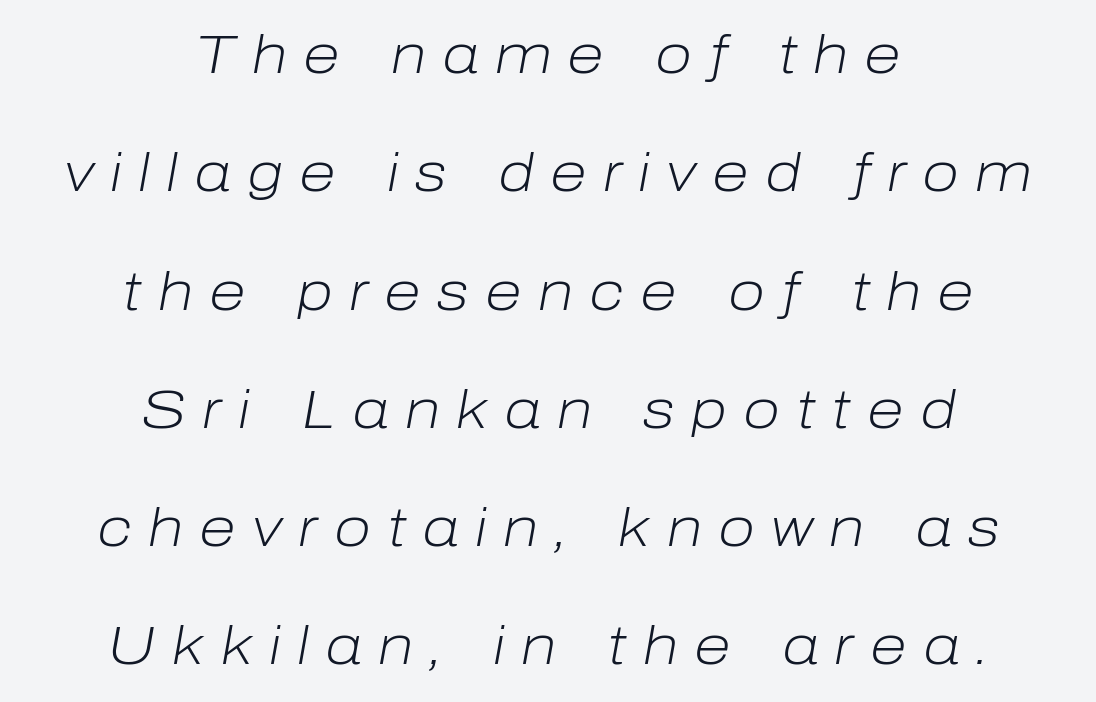
{"italic": "yes", "lean": "right", "slant_degrees": 10, "bold": "no", "weight": "light", "width": "normal", "stroke_contrast": "low", "x_height": "medium", "monospaced": "no", "underline": "no", "align": "center", "line_spacing": "loose", "line_spacing_ratio": 2.19, "letter_spacing": "wide", "letter_spacing_em": 0.3, "glyph_px": 54}
